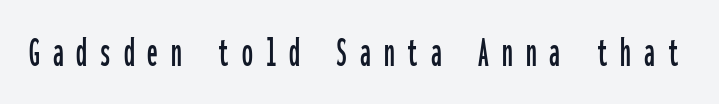
The image shows 43 px condensed sans-serif type, upright, monospaced; set unusually wide letter spacing (+0.3 em), not underlined; low stroke contrast and a medium x-height.
